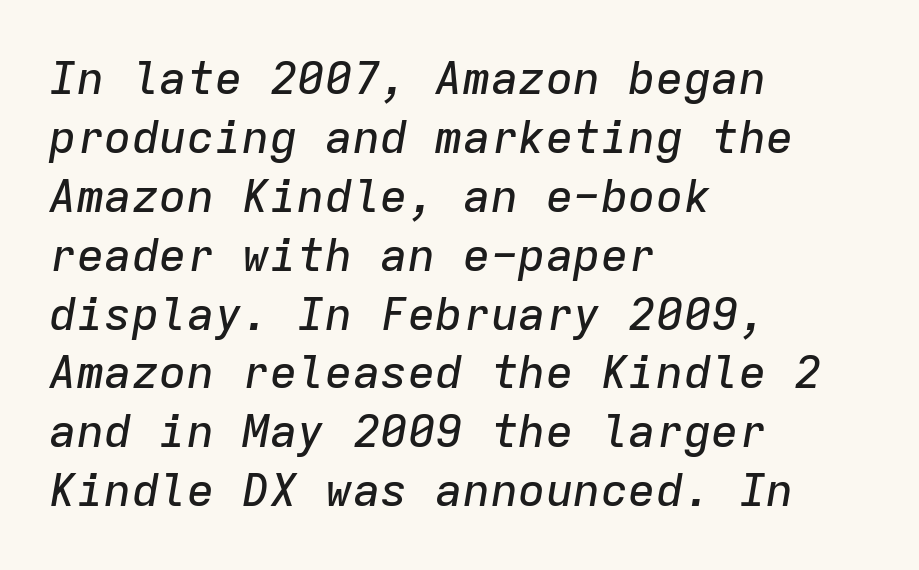
Looks like terminal output: every glyph gets an equal slot. Would a proofreader flag this as italicized? Yes. The paragraph shown leans on its left margin. Characters follow at the spacing the type designer built in. Descenders hang freely into open space. This sample keeps an unexceptional amount of space between lines.
